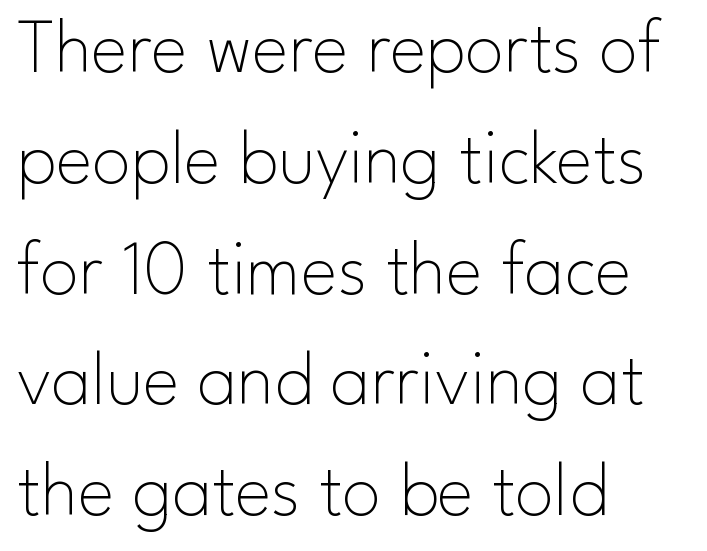
{"serif": "no", "italic": "no", "bold": "no", "weight": "thin", "width": "normal", "stroke_contrast": "low", "x_height": "small", "monospaced": "no", "underline": "no", "align": "left", "line_spacing": "normal", "line_spacing_ratio": 1.42, "letter_spacing": "normal", "letter_spacing_em": 0.0, "glyph_px": 78}
